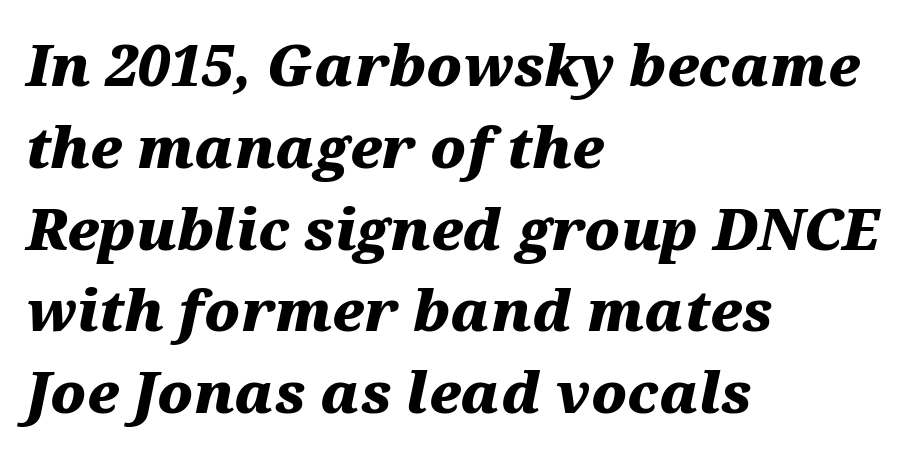
Visually the block forms a straight wall on the left and a jagged coastline on the right. Emphasis-style slanted type is in use. Chunky letters — that's bold for sure. The tracking reads as untouched default to a designer's eye.
